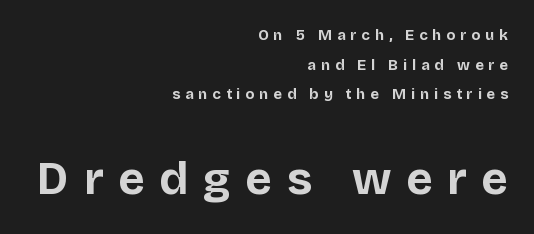
Look at the tracking — it's clearly loosened, letters drifting apart. Horizontally, the lines are justified to the trailing edge only. The glyphs in this specimen are sans serif. Character size in the trailing block exceeds that of the leading block. How heavy is the stroke? Heavy — this is a bold. Quick note: interline space is abundant.
